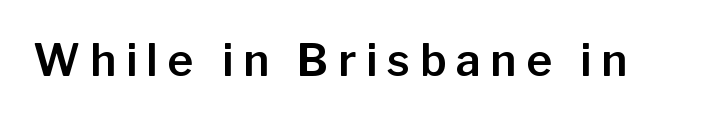
The image shows 44 px sans-serif type, upright; set unusually wide letter spacing (+0.22 em), not underlined; low stroke contrast and a medium x-height.
